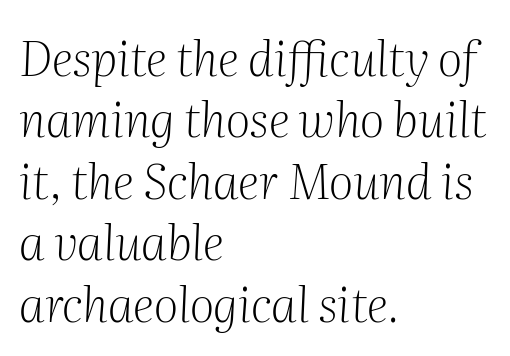
The image shows 48 px light serif type, italic (leaning right); set left-aligned, normal line spacing (1.28x), normal letter spacing, not underlined; medium stroke contrast and a medium x-height.
